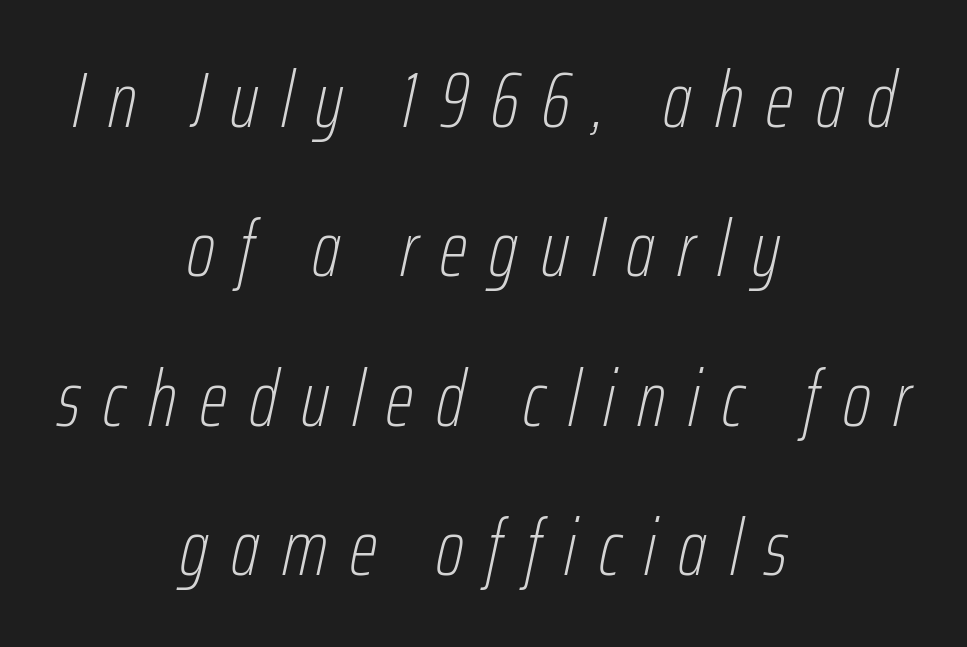
Q: Is the text bold? A: No.
Q: Is the text italic (slanted)? A: Yes, it leans right by about 12 degrees.
Q: Is the text underlined? A: No.
Q: How is the paragraph aligned? A: Centered.
Q: Is the spacing between letters normal or unusually wide? A: Unusually wide.
Q: Width (condensed, normal, or wide)? A: Condensed.
Q: Stroke contrast? A: Low.
Q: x-height? A: Medium.
Q: Monospaced? A: No.
